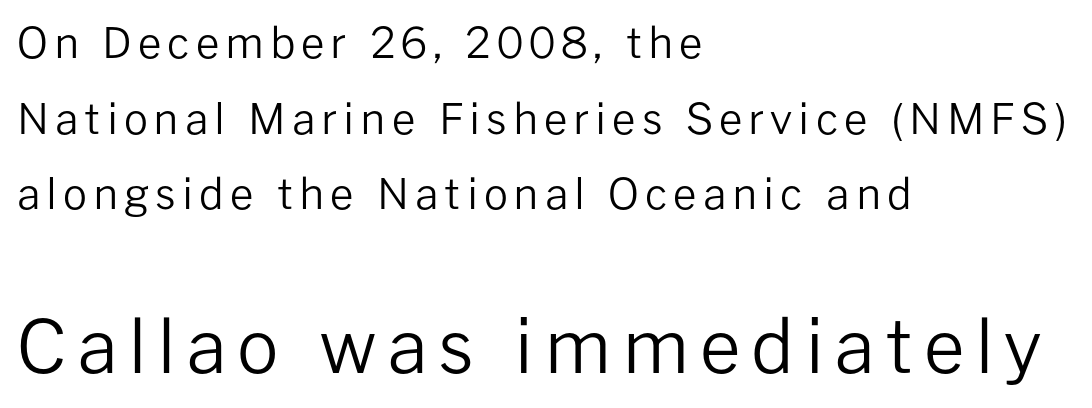
Q: Is the text bold? A: No.
Q: Is the text italic (slanted)? A: No, it is upright.
Q: Is the typeface a serif or a sans-serif typeface? A: Sans-serif.
Q: Is the text underlined? A: No.
Q: How is the paragraph aligned? A: Left-aligned.
Q: Which block of text is set in a larger size, the first (top) or the second (bottom)? A: The second (bottom) one.
Q: Width (condensed, normal, or wide)? A: Normal.
Q: Stroke contrast? A: Low.
Q: x-height? A: Medium.
Q: Monospaced? A: No.
